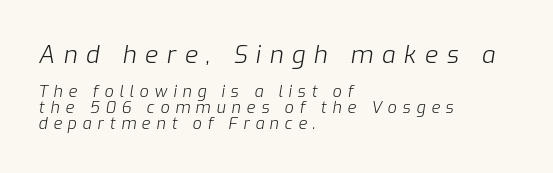
Each word looks stretched out because of the extra space between its letters. Notice how the passage keeps a crisp vertical edge on the left only. Type without underlining. The passage shown is not bold in any degree. The axis of the letterforms is tilted away from vertical.
